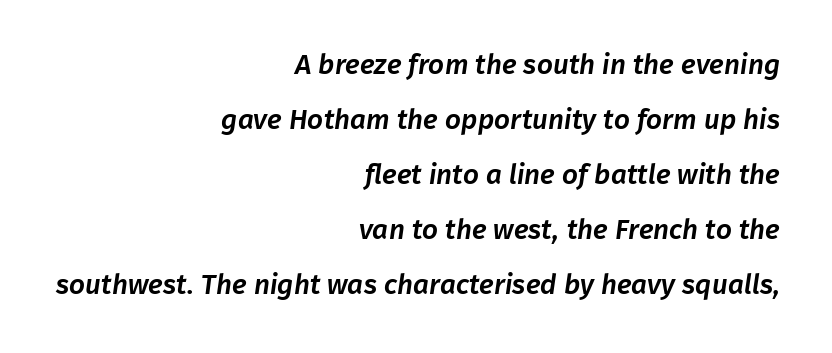
A typesetter would call this proportional, since set widths differ per character. The typesetter chose a ragged-left arrangement here. Look at the bottom of the vertical strokes: they stop flat, with no serifs. What stands out about the letter spacing? Nothing — it is the standard amount. Does the leading feel generous? Absolutely, it's lavish. The passage shown is not underscored anywhere.
